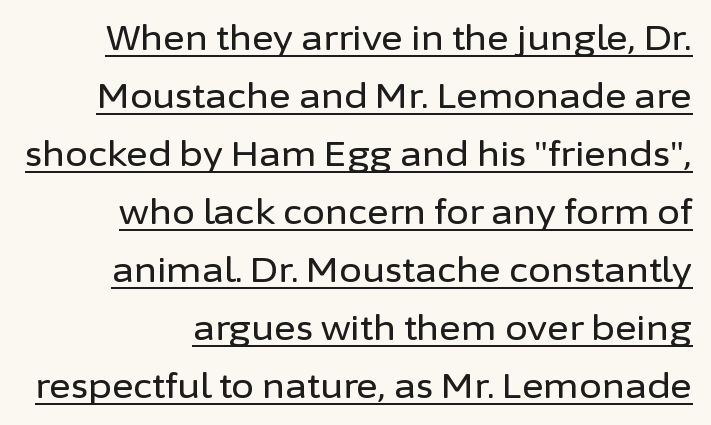
{"serif": "no", "italic": "no", "width": "normal", "stroke_contrast": "low", "x_height": "medium", "monospaced": "no", "underline": "yes", "line_spacing_ratio": 1.76, "letter_spacing": "normal", "letter_spacing_em": 0.0, "glyph_px": 33}
